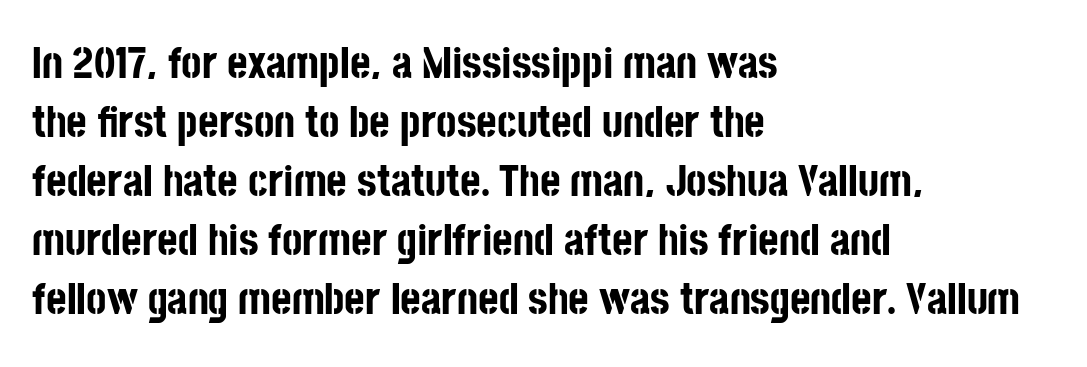
Ascenders rise straight up at ninety degrees. Observe the ordinary spacing: letters are neighbours, not strangers. Is the block centered? No — it sits flush against the left margin. Reading down the column, the eye jumps a familiar distance to each next line. Is this a fixed-width face? No — the glyphs have proportional, varying widths.
